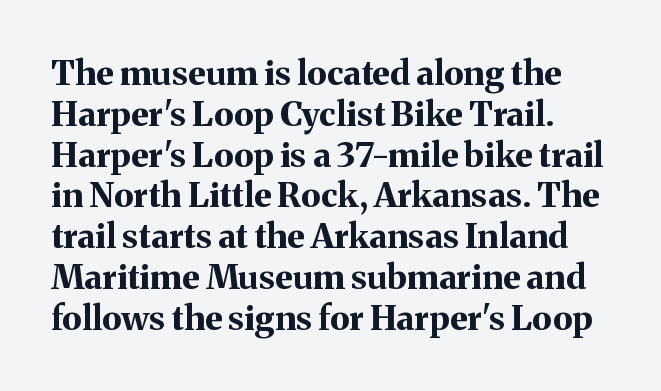
Is this a fixed-width face? No — the glyphs have proportional, varying widths. The lettering stays uniformly vertical, giving the passage a roman look. This rendering employs a face with finishing strokes, i.e., a serif. The area under the type is left untouched.
